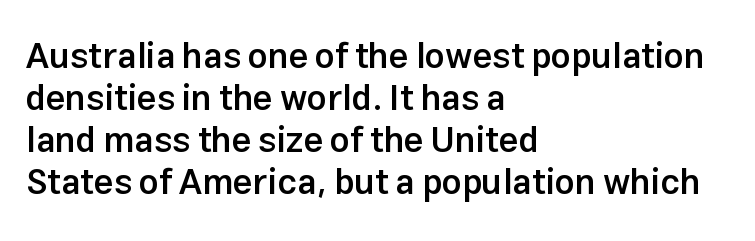
{"serif": "no", "italic": "no", "bold": "semi", "weight": "semibold", "width": "normal", "stroke_contrast": "low", "x_height": "medium", "monospaced": "no", "underline": "no", "align": "left", "line_spacing_ratio": 1.2, "letter_spacing": "normal", "letter_spacing_em": 0.0, "glyph_px": 35}
